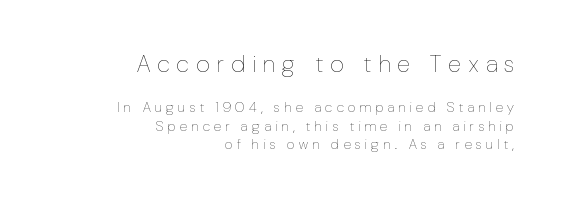
The image shows 24 px text type, upright; set right-aligned, normal line spacing (1.3x), unusually wide letter spacing (+0.32 em), not underlined; the first (top) block is 1.71x larger.
